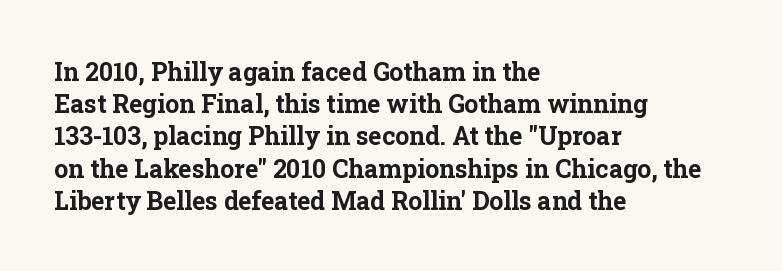
Q: Is the text bold? A: Yes.
Q: Is the text italic (slanted)? A: No, it is upright.
Q: Is the text underlined? A: No.
Q: How is the paragraph aligned? A: Left-aligned.
Q: Is the spacing between letters normal or unusually wide? A: Normal.
Q: Is the spacing between lines tight, normal or loose? A: Normal.
